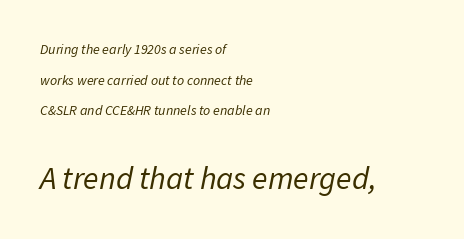
Q: Is the text bold? A: No.
Q: Is the text italic (slanted)? A: Yes, it leans right by about 11 degrees.
Q: Is the text underlined? A: No.
Q: How is the paragraph aligned? A: Left-aligned.
Q: Is the spacing between letters normal or unusually wide? A: Normal.
Q: Is the spacing between lines tight, normal or loose? A: Loose.
Q: Which block of text is set in a larger size, the first (top) or the second (bottom)? A: The second (bottom) one.
Q: Width (condensed, normal, or wide)? A: Normal.
Q: Stroke contrast? A: Low.
Q: x-height? A: Medium.
Q: Monospaced? A: No.
